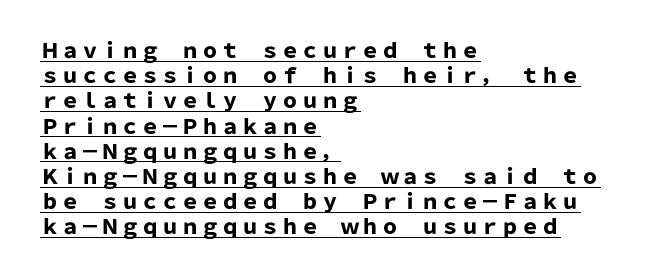
{"italic": "no", "bold": "yes", "underline": "yes", "align": "left", "line_spacing": "normal", "line_spacing_ratio": 1.26, "letter_spacing": "normal", "letter_spacing_em": 0.0, "glyph_px": 20}
